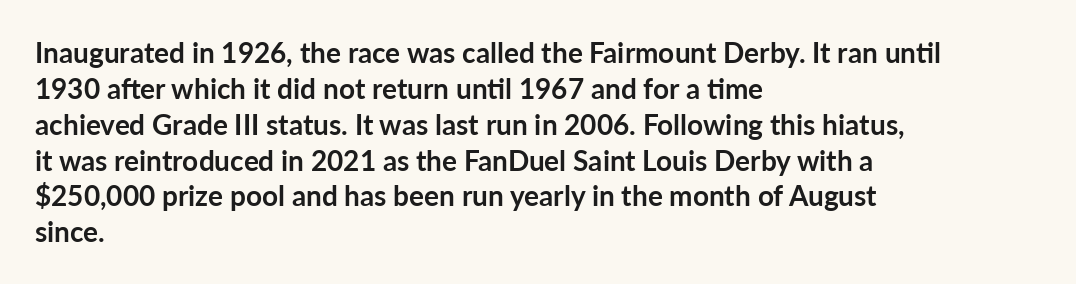
Q: Is the text bold? A: Yes.
Q: Is the text italic (slanted)? A: No, it is upright.
Q: Is the typeface a serif or a sans-serif typeface? A: Sans-serif.
Q: Is the text underlined? A: No.
Q: How is the paragraph aligned? A: Left-aligned.
Q: Is the spacing between letters normal or unusually wide? A: Normal.
Q: Is the spacing between lines tight, normal or loose? A: Normal.
Q: Width (condensed, normal, or wide)? A: Normal.
Q: Stroke contrast? A: Low.
Q: x-height? A: Medium.
Q: Monospaced? A: No.
